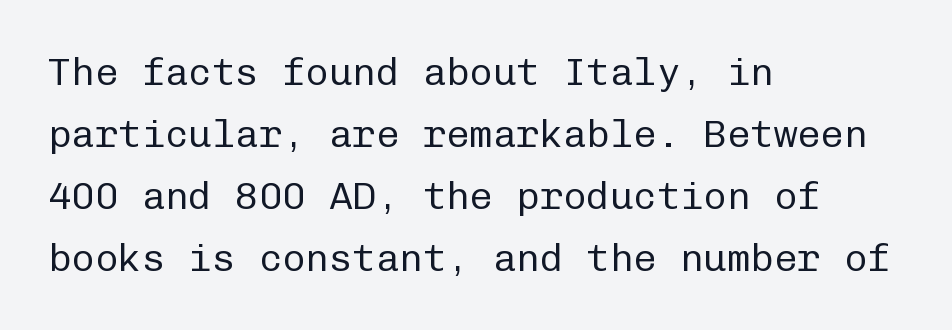
Designer's note — italics off, roman on. Honestly, the letter spacing is just normal — you wouldn't notice it. Reading down the column, the eye jumps a familiar distance to each next line. The letters march in equal steps, a hallmark of fixed-pitch type. The typeface chosen for these lines omits serifs.
